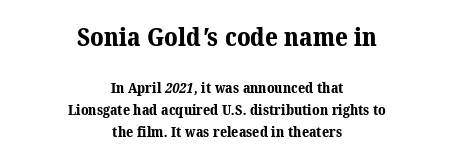
Q: Is the text bold? A: Yes.
Q: Is the text underlined? A: No.
Q: How is the paragraph aligned? A: Centered.
Q: Is the spacing between letters normal or unusually wide? A: Normal.
Q: Is the spacing between lines tight, normal or loose? A: Normal.
Q: Which block of text is set in a larger size, the first (top) or the second (bottom)? A: The first (top) one.
